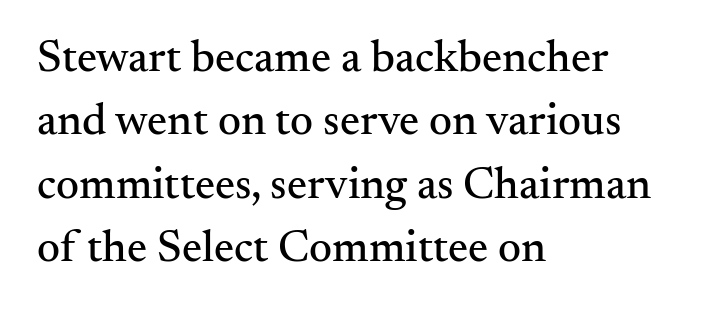
Is this a fixed-width face? No — the glyphs have proportional, varying widths. These lines sit exactly where default settings would place them. This rendering employs a face with finishing strokes, i.e., a serif. Between one letter and the next there's only the usual sliver of space. Descenders hang freely into open space.
